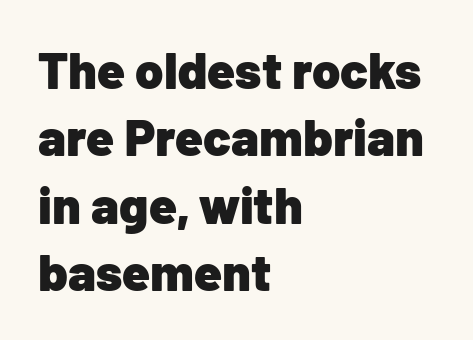
Q: Is the text bold? A: Yes.
Q: Is the text italic (slanted)? A: No, it is upright.
Q: Is the typeface a serif or a sans-serif typeface? A: Sans-serif.
Q: Is the text underlined? A: No.
Q: How is the paragraph aligned? A: Left-aligned.
Q: Is the spacing between letters normal or unusually wide? A: Normal.
Q: Is the spacing between lines tight, normal or loose? A: Normal.
Q: Width (condensed, normal, or wide)? A: Normal.
Q: Stroke contrast? A: Low.
Q: x-height? A: Medium.
Q: Monospaced? A: No.
